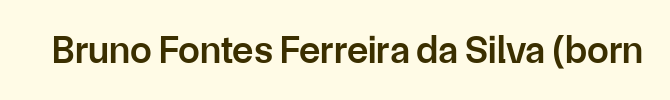
The image shows 39 px semibold sans-serif type, upright; set normal letter spacing, not underlined; low stroke contrast and a medium x-height.
